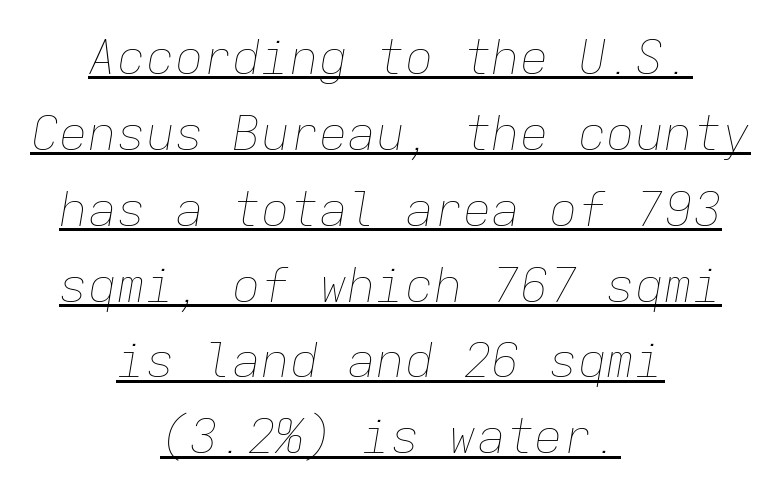
In terms of leading, this rendering sits right in the middle. The rendering positions every line midway between the sides. Every character here occupies the same horizontal width, giving the sample a typewriter-like rhythm. Observe the lean: these are italic letterforms. In designer terms, the underline attribute is active on this setting.
